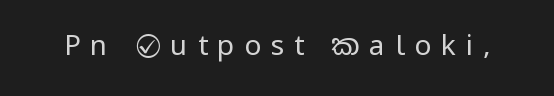
No letter is thick-stroked: the sample isn't bold. The text was rendered using a sans face with plain stroke endings. Has an underline been added? It has not. A typesetter would call this heavily tracked-out type. Vertical strokes here are truly vertical.
